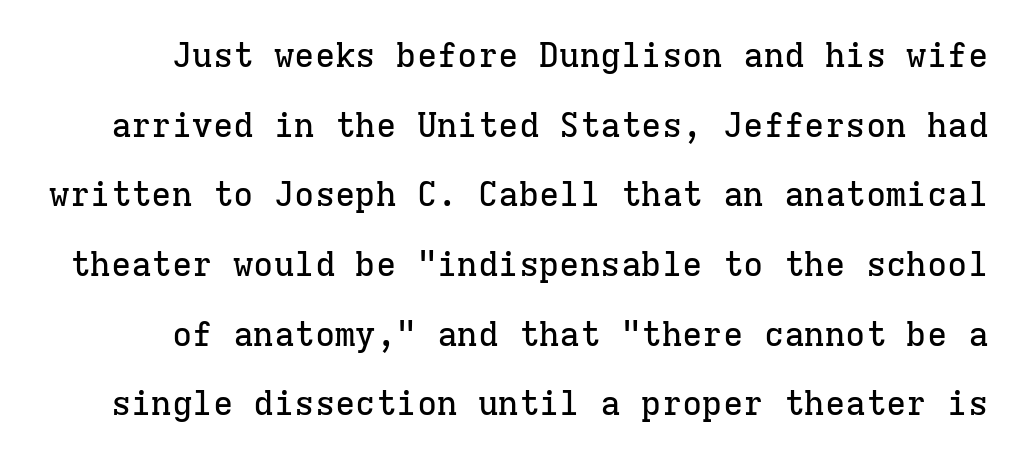
Q: Is the text italic (slanted)? A: No, it is upright.
Q: Is the typeface a serif or a sans-serif typeface? A: Serif.
Q: Is the text underlined? A: No.
Q: Is the spacing between letters normal or unusually wide? A: Normal.
Q: Is the spacing between lines tight, normal or loose? A: Loose.
Q: Width (condensed, normal, or wide)? A: Normal.
Q: Stroke contrast? A: Low.
Q: x-height? A: Medium.
Q: Monospaced? A: Yes.
